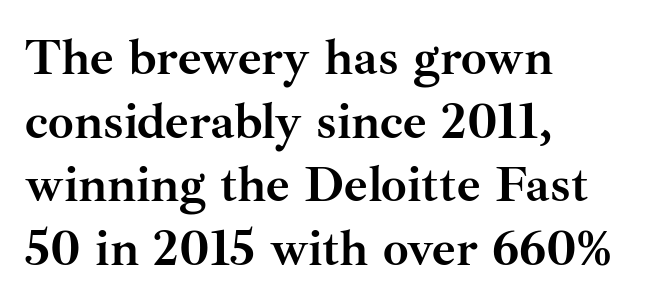
The image shows 51 px semibold serif type, upright; set left-aligned, normal line spacing (1.25x), normal letter spacing, not underlined; medium stroke contrast and a small x-height.
